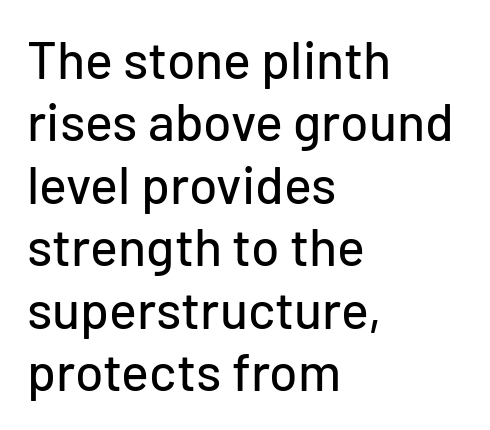
Serif or sans? Sans — the stroke terminals are bare. Here the designer chose a conventional face with non-uniform glyph widths. In terms of posture, this sample is upright. Glance below the letters and you will spot only blank space.
